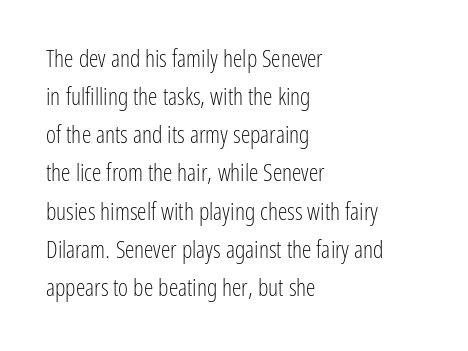
Q: Is the text bold? A: No.
Q: Is the text italic (slanted)? A: No, it is upright.
Q: Is the text underlined? A: No.
Q: How is the paragraph aligned? A: Left-aligned.
Q: Is the spacing between letters normal or unusually wide? A: Normal.
Q: Is the spacing between lines tight, normal or loose? A: Normal.
